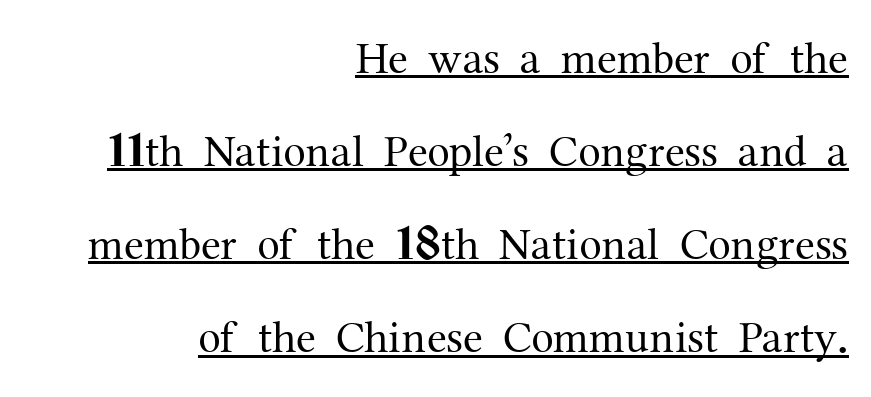
Little horizontal feet cap the strokes, marking this as serif type. The face used here is rendered with its standard letterfit. The rendering uses natural spacing where letterforms have individual widths. Line endings align vertically; line beginnings do not. Descenders here cross a horizontal rule under the line. Summary of vertical rhythm: relaxed, with wide interline spacing.
